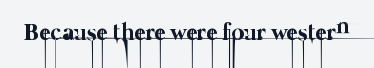
Q: Is the text bold? A: No.
Q: Is the text underlined? A: No.
Q: Is the spacing between letters normal or unusually wide? A: Normal.
